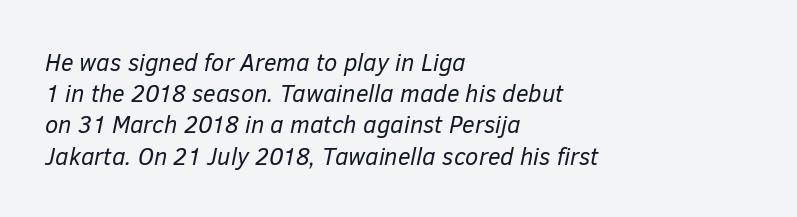
{"italic": "yes", "lean": "right", "slant_degrees": 12, "bold": "no", "underline": "no", "align": "left", "line_spacing": "normal", "line_spacing_ratio": 1.3, "letter_spacing": "normal", "letter_spacing_em": 0.0, "glyph_px": 24}
